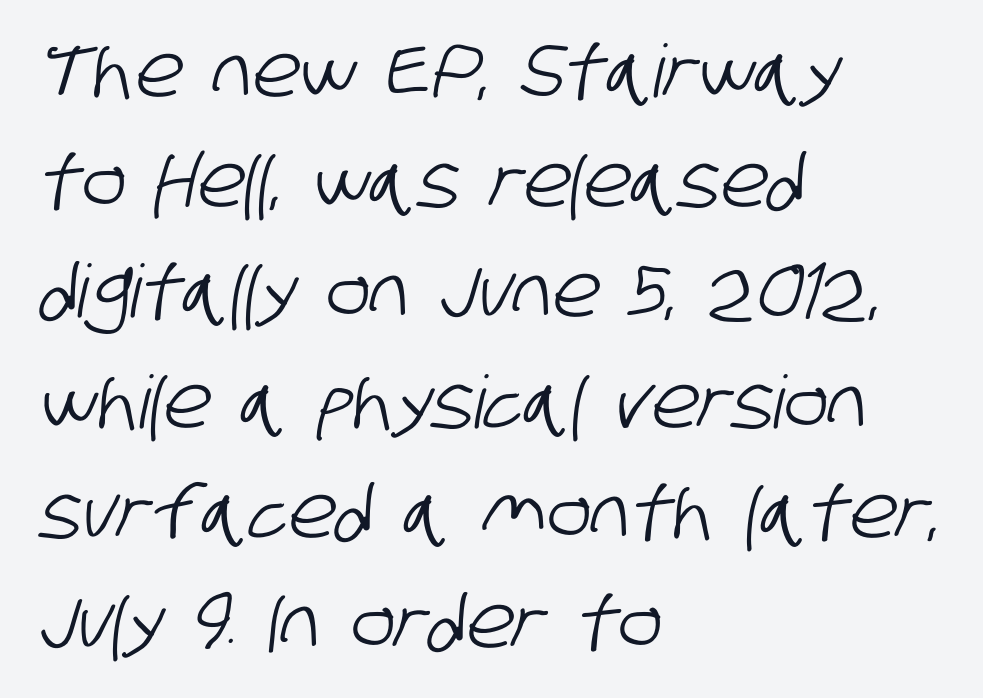
Reading down the block, your eye returns to a fixed left position each line. You can tell from the bare stems that sans-serif type was used. Looks like regular typesetting: each glyph gets only the width it needs. Whoever set this chose a conventional vertical rhythm. Words appear dense and cohesive because spacing is normal.
